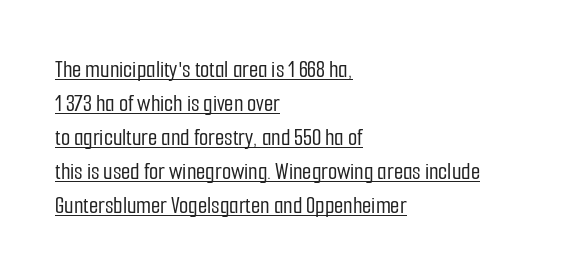
{"italic": "no", "underline": "yes", "align": "left", "line_spacing": "normal", "line_spacing_ratio": 1.42, "letter_spacing": "normal", "letter_spacing_em": 0.0, "glyph_px": 24}
